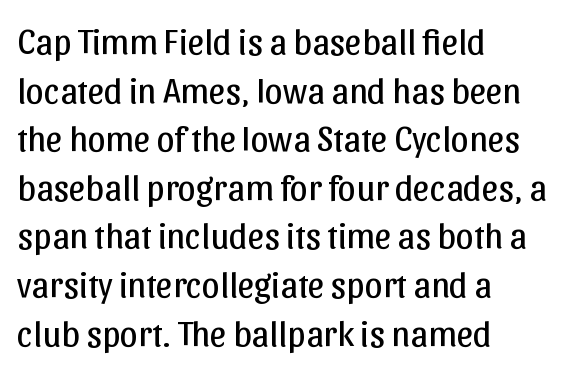
{"serif": "no", "italic": "no", "bold": "no", "weight": "regular", "width": "normal", "stroke_contrast": "low", "x_height": "medium", "monospaced": "no", "underline": "no", "align": "left", "line_spacing": "normal", "line_spacing_ratio": 1.35, "letter_spacing": "normal", "letter_spacing_em": 0.0, "glyph_px": 36}
